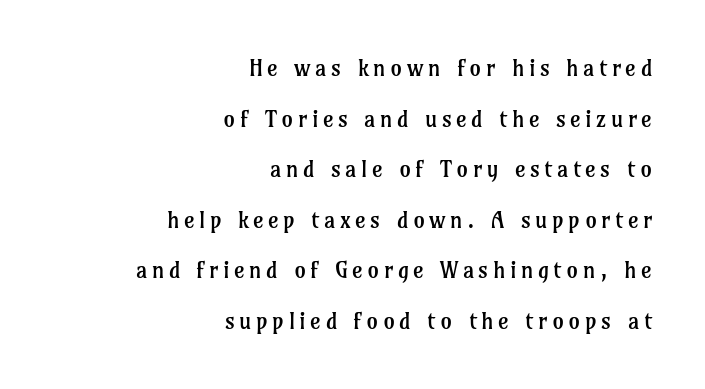
Q: Is the text bold? A: No.
Q: Is the text italic (slanted)? A: No, it is upright.
Q: Is the text underlined? A: No.
Q: How is the paragraph aligned? A: Right-aligned.
Q: Is the spacing between lines tight, normal or loose? A: Loose.
